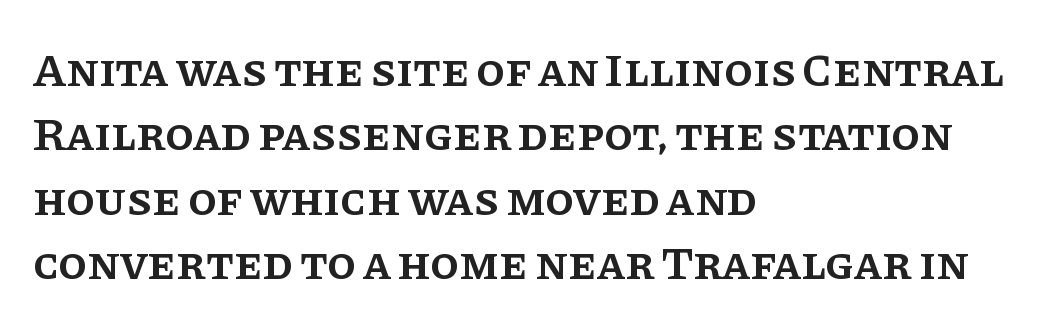
{"serif": "yes", "italic": "no", "bold": "semi", "weight": "semibold", "width": "normal", "stroke_contrast": "low", "x_height": "large", "monospaced": "no", "underline": "no", "align": "left", "line_spacing": "normal", "line_spacing_ratio": 1.37, "letter_spacing": "normal", "letter_spacing_em": 0.0, "glyph_px": 47}
